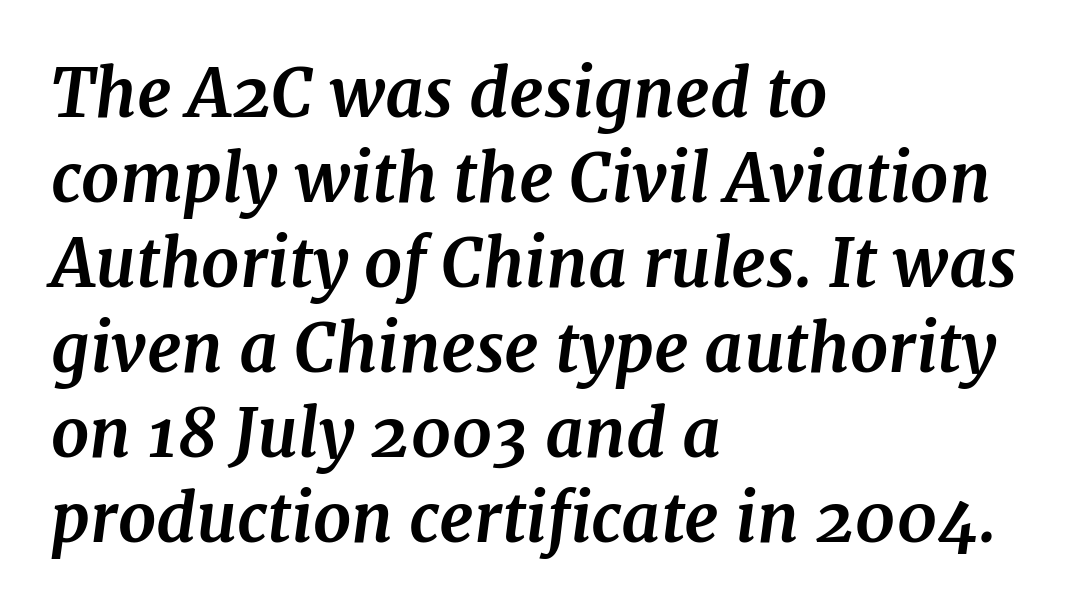
Q: Is the text bold? A: Yes.
Q: Is the text italic (slanted)? A: Yes, it leans right by about 7 degrees.
Q: Is the typeface a serif or a sans-serif typeface? A: Serif.
Q: Is the text underlined? A: No.
Q: How is the paragraph aligned? A: Left-aligned.
Q: Is the spacing between letters normal or unusually wide? A: Normal.
Q: Is the spacing between lines tight, normal or loose? A: Normal.
Q: Width (condensed, normal, or wide)? A: Normal.
Q: Stroke contrast? A: Medium.
Q: x-height? A: Medium.
Q: Monospaced? A: No.
